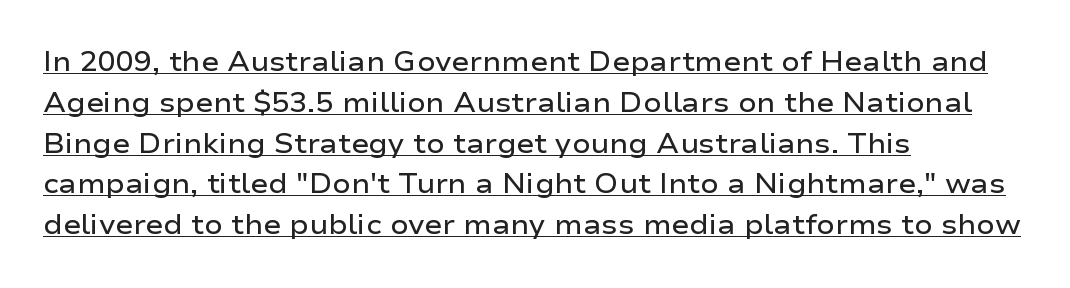
The image shows 27 px text type, upright; set left-aligned, normal line spacing (1.51x), normal letter spacing, underlined.
